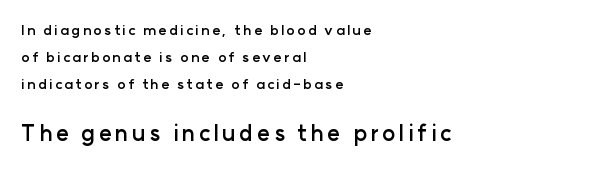
{"italic": "no", "bold": "yes", "underline": "no", "align": "left", "line_spacing": "loose", "line_spacing_ratio": 1.92, "larger_block": "second", "size_ratio": 1.57, "glyph_px": 22}
